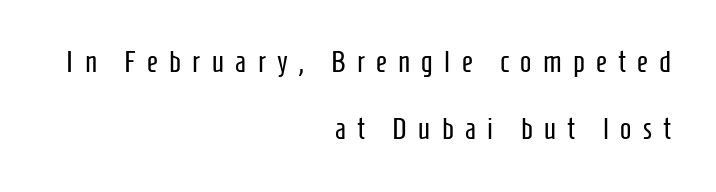
The designer dialed line spacing up above the default. The typeface chosen for these lines omits serifs. Glance below the letters and you will spot only blank space. Here the glyphs are tracked loosely, breaking word shapes into spaced letters. Is the stroke heavy? The answer is a plain regular-or-lighter. Which margin do the lines hug? The right one — the left edge is uneven.
